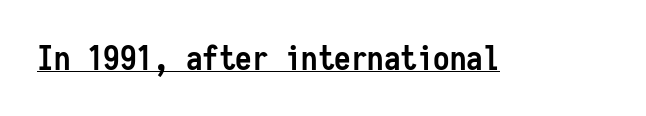
{"serif": "no", "italic": "no", "bold": "yes", "weight": "semibold", "width": "condensed", "stroke_contrast": "low", "x_height": "medium", "monospaced": "yes", "underline": "yes", "letter_spacing": "normal", "letter_spacing_em": 0.0, "glyph_px": 33}
